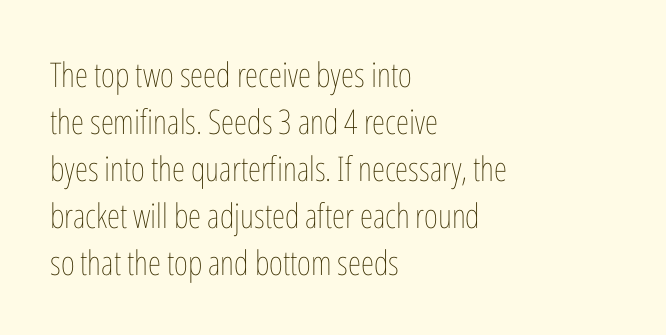
Q: Is the text bold? A: No.
Q: Is the text italic (slanted)? A: No, it is upright.
Q: Is the text underlined? A: No.
Q: How is the paragraph aligned? A: Left-aligned.
Q: Is the spacing between letters normal or unusually wide? A: Normal.
Q: Is the spacing between lines tight, normal or loose? A: Normal.
Q: Width (condensed, normal, or wide)? A: Condensed.
Q: Stroke contrast? A: Low.
Q: x-height? A: Medium.
Q: Monospaced? A: No.
